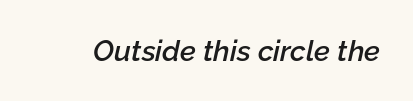
Is the letter spacing exaggerated? No — it looks like the ordinary default. Character widths vary here, with narrow letters taking less room than wide ones. Posture: slanted. As a designer I'd log this as weight 600, semibold.
